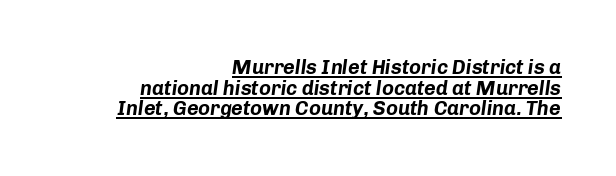
The image shows 20 px bold type, italic (leaning right); set right-aligned, tight line spacing (1.03x), normal letter spacing, underlined.
